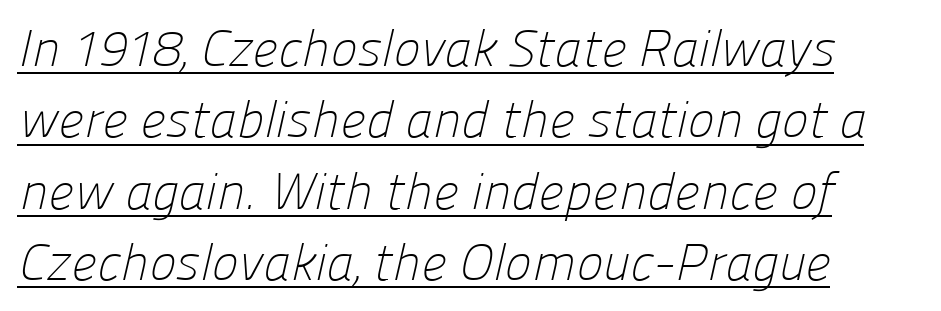
Is this a heavy cut? Hardly; it is regular or lighter. Each word holds together tightly as a unit, with standard inter-letter gaps. The rag falls on the right side of this text block. Here the designer chose a conventional face with non-uniform glyph widths. In terms of leading, this rendering sits right in the middle.
